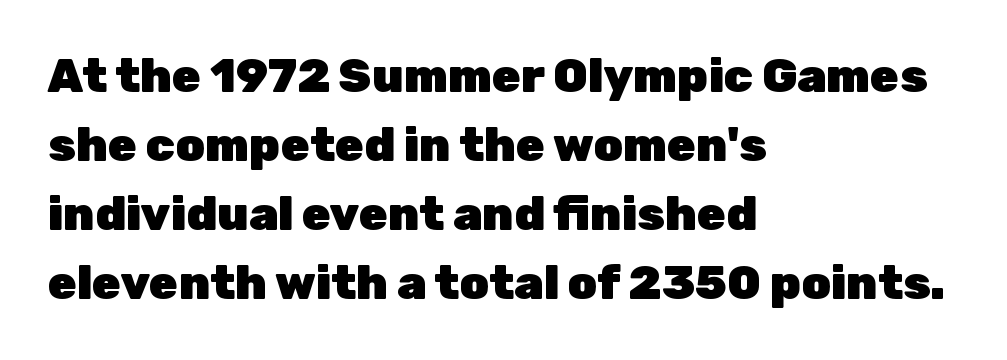
These lines keep a tight, regular rhythm from letter to letter. Are there feet on the stems? There aren't — it's a sans. Anything drawn beneath the words? Only blank space. This is the regular roman posture of the typeface. Notice how the passage keeps a crisp vertical edge on the left only. Evenly set lines give the paragraph a standard silhouette.
